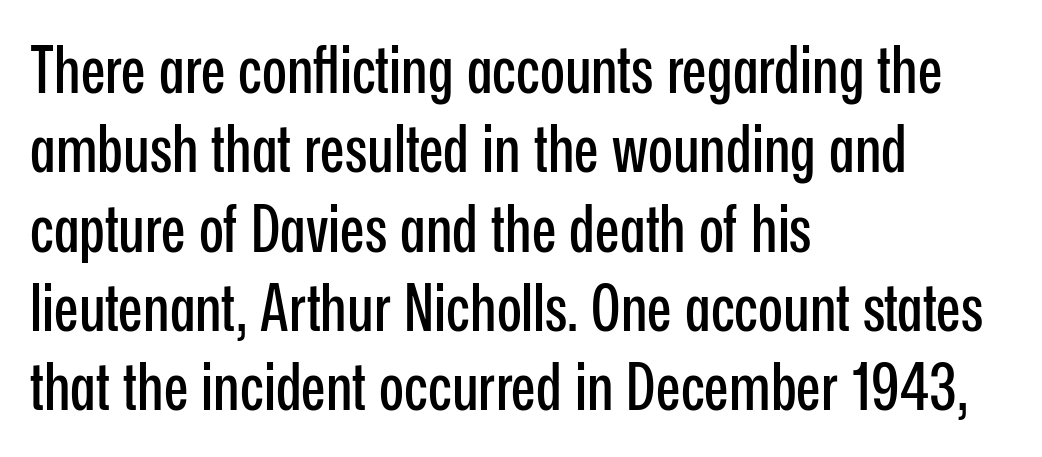
{"serif": "no", "italic": "no", "width": "condensed", "stroke_contrast": "low", "x_height": "medium", "monospaced": "no", "underline": "no", "align": "left", "line_spacing_ratio": 1.22, "letter_spacing": "normal", "letter_spacing_em": 0.0, "glyph_px": 65}
